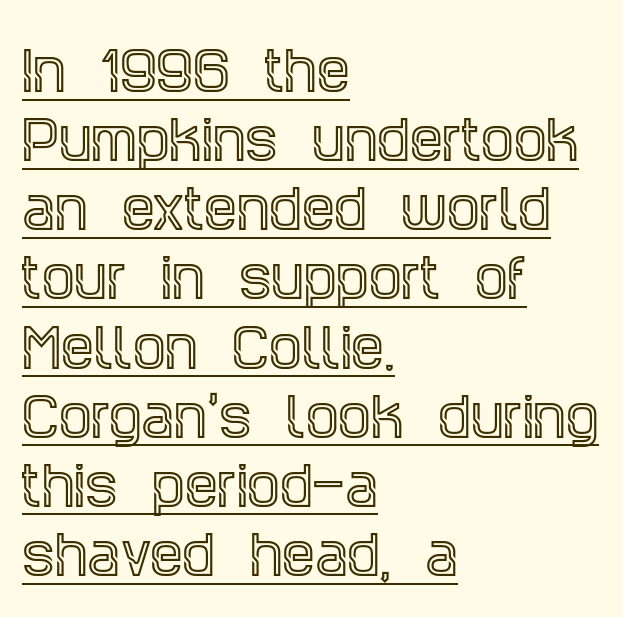
The image shows 52 px condensed serif type, upright; set left-aligned, normal line spacing (1.33x), normal letter spacing, underlined; a large x-height.
